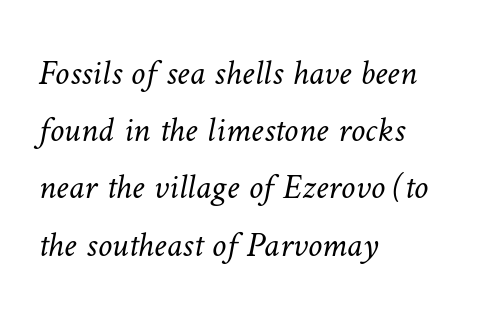
{"bold": "no", "weight": "light", "width": "normal", "stroke_contrast": "low", "x_height": "medium", "monospaced": "no", "underline": "no", "align": "left", "line_spacing": "normal", "line_spacing_ratio": 1.59, "letter_spacing": "normal", "letter_spacing_em": 0.0, "glyph_px": 36}
